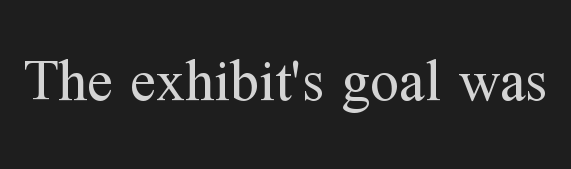
{"serif": "yes", "italic": "no", "bold": "no", "weight": "regular", "width": "normal", "stroke_contrast": "medium", "x_height": "medium", "monospaced": "no", "underline": "no", "letter_spacing": "normal", "letter_spacing_em": 0.0, "glyph_px": 58}
